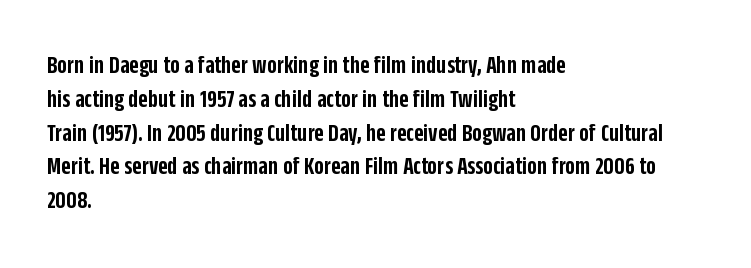
{"italic": "no", "bold": "semi", "underline": "no", "align": "left", "line_spacing": "normal", "line_spacing_ratio": 1.3, "letter_spacing": "normal", "letter_spacing_em": 0.0, "glyph_px": 26}
